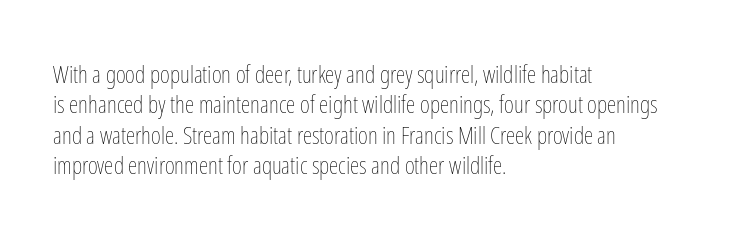
Q: Is the text bold? A: No.
Q: Is the text italic (slanted)? A: No, it is upright.
Q: Is the text underlined? A: No.
Q: How is the paragraph aligned? A: Left-aligned.
Q: Is the spacing between letters normal or unusually wide? A: Normal.
Q: Is the spacing between lines tight, normal or loose? A: Normal.
